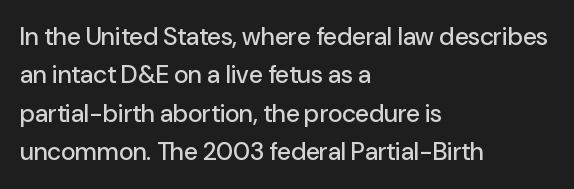
The image shows 25 px text type, upright; set left-aligned, normal line spacing (1.54x), normal letter spacing, not underlined.
